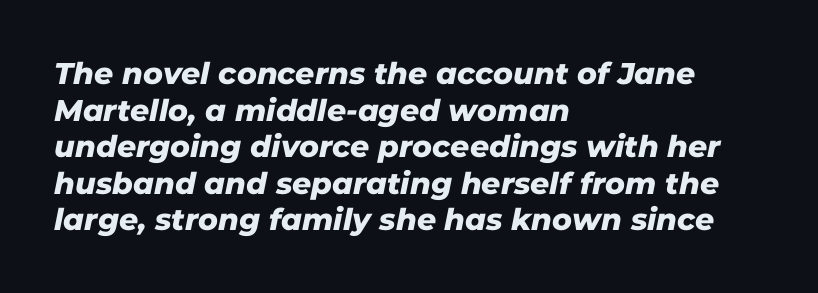
{"serif": "no", "width": "normal", "stroke_contrast": "low", "x_height": "medium", "monospaced": "no", "underline": "no", "align": "left", "line_spacing_ratio": 1.22, "letter_spacing": "normal", "letter_spacing_em": 0.0, "glyph_px": 30}
